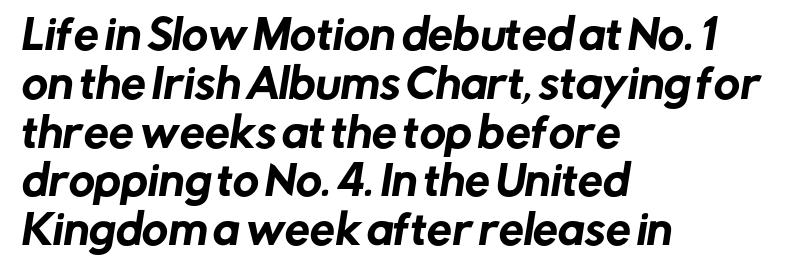
The passage shown is not underscored anywhere. What stands out about the letter spacing? Nothing — it is the standard amount. Leftover space on each line is placed entirely after the last word. Note: no serifs on the glyphs.
